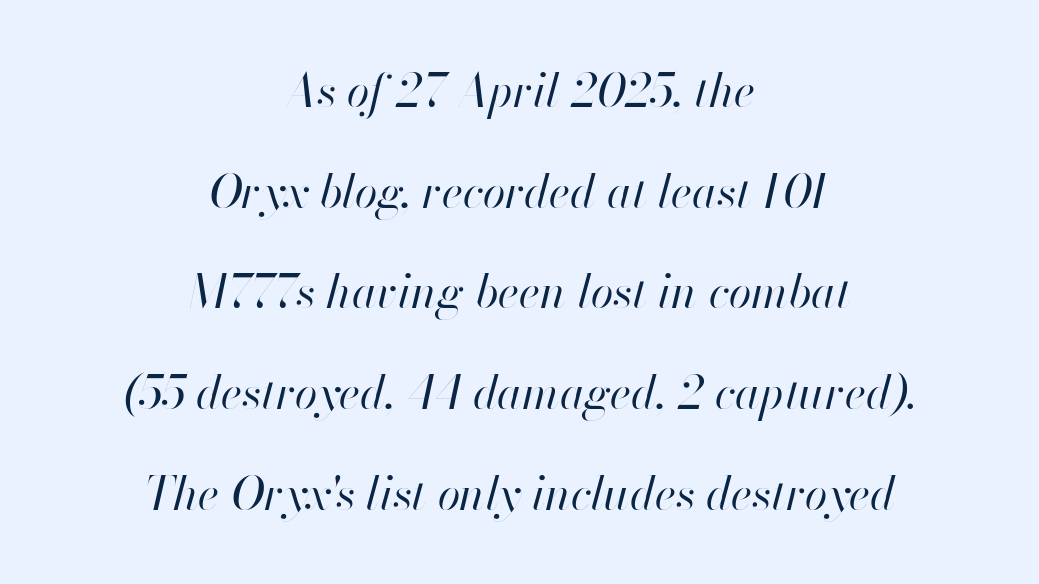
{"italic": "yes", "lean": "right", "slant_degrees": 13, "bold": "no", "weight": "regular", "width": "normal", "stroke_contrast": "high", "x_height": "small", "monospaced": "no", "underline": "no", "align": "center", "line_spacing": "loose", "line_spacing_ratio": 2.19, "letter_spacing": "normal", "letter_spacing_em": 0.0, "glyph_px": 46}
